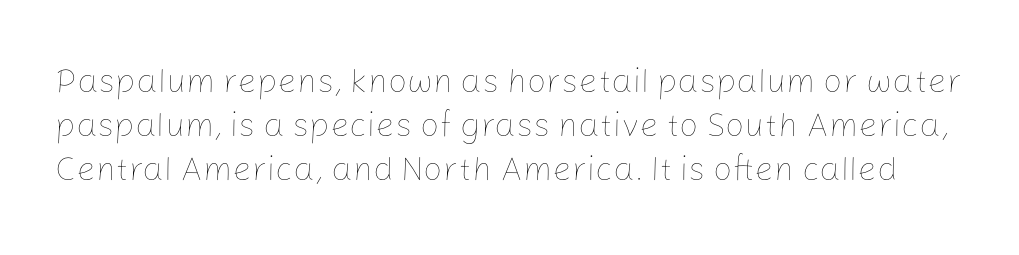
{"italic": "no", "bold": "no", "weight": "thin", "width": "normal", "stroke_contrast": "low", "x_height": "medium", "monospaced": "no", "underline": "no", "line_spacing": "normal", "line_spacing_ratio": 1.29, "letter_spacing": "normal", "letter_spacing_em": 0.0, "glyph_px": 34}
